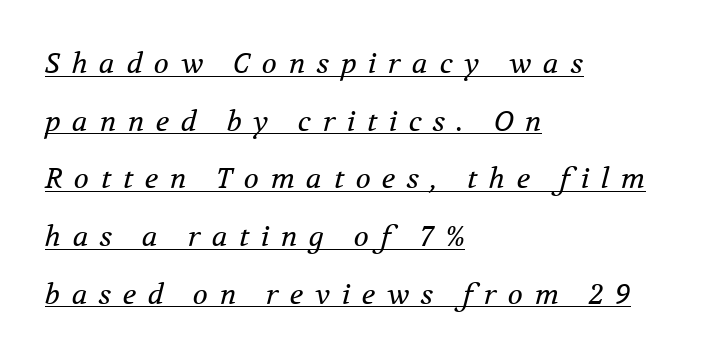
Q: Is the text bold? A: No.
Q: Is the text italic (slanted)? A: Yes, it leans right by about 12 degrees.
Q: Is the typeface a serif or a sans-serif typeface? A: Serif.
Q: Is the text underlined? A: Yes.
Q: How is the paragraph aligned? A: Left-aligned.
Q: Is the spacing between letters normal or unusually wide? A: Unusually wide.
Q: Is the spacing between lines tight, normal or loose? A: Loose.
Q: Width (condensed, normal, or wide)? A: Normal.
Q: Stroke contrast? A: Medium.
Q: x-height? A: Medium.
Q: Monospaced? A: No.
